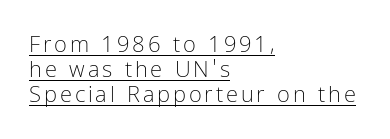
{"italic": "no", "bold": "no", "underline": "yes", "align": "left", "line_spacing": "tight", "line_spacing_ratio": 1.13, "glyph_px": 22}
